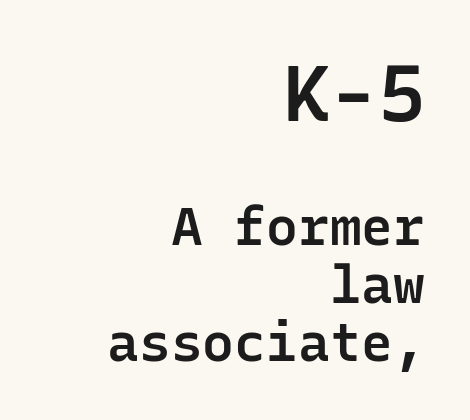
Q: Is the text bold? A: Semi-bold.
Q: Is the text italic (slanted)? A: No, it is upright.
Q: Is the typeface a serif or a sans-serif typeface? A: Sans-serif.
Q: Is the text underlined? A: No.
Q: How is the paragraph aligned? A: Right-aligned.
Q: Is the spacing between letters normal or unusually wide? A: Normal.
Q: Is the spacing between lines tight, normal or loose? A: Tight.
Q: Which block of text is set in a larger size, the first (top) or the second (bottom)? A: The first (top) one.
Q: Width (condensed, normal, or wide)? A: Normal.
Q: Stroke contrast? A: Low.
Q: x-height? A: Medium.
Q: Monospaced? A: Yes.
